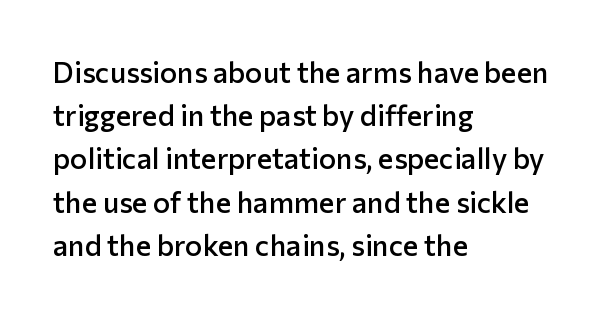
The image shows 29 px semibold sans-serif type, upright; set left-aligned, normal line spacing (1.49x), normal letter spacing, not underlined; low stroke contrast and a medium x-height.
